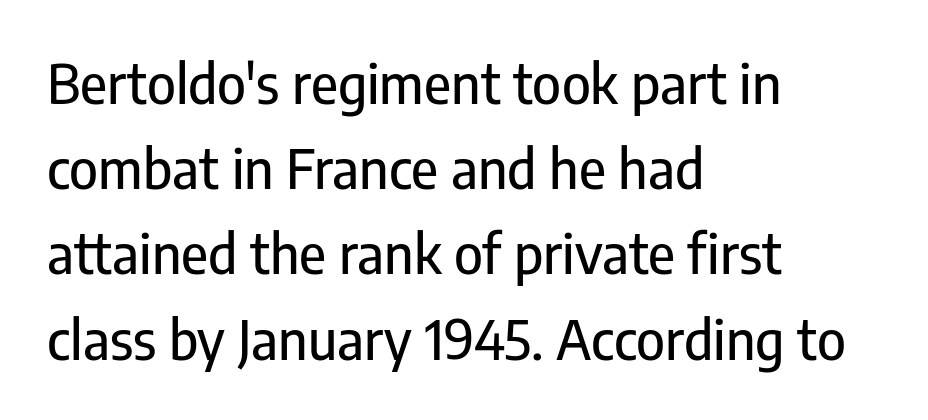
{"serif": "no", "italic": "no", "width": "condensed", "stroke_contrast": "low", "x_height": "medium", "monospaced": "no", "underline": "no", "align": "left", "line_spacing": "normal", "line_spacing_ratio": 1.55, "letter_spacing": "normal", "letter_spacing_em": 0.0, "glyph_px": 55}
